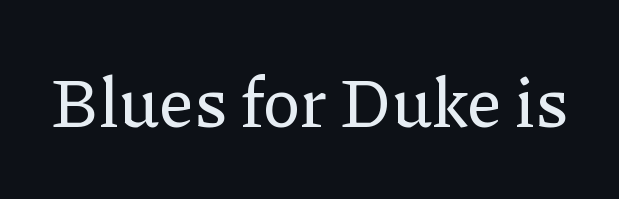
{"serif": "yes", "italic": "no", "width": "normal", "stroke_contrast": "low", "x_height": "medium", "monospaced": "no", "underline": "no", "letter_spacing": "normal", "letter_spacing_em": 0.0, "glyph_px": 69}
